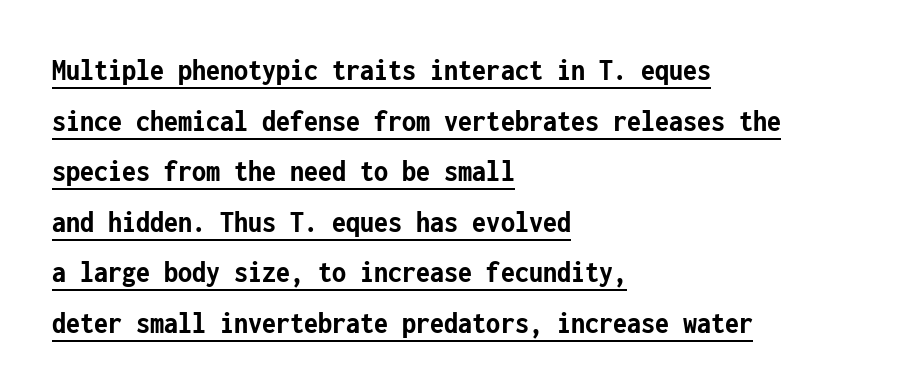
As a designer I'd log this as weight 700, bold. The face used here is monospaced, like something from a code editor. This rendering employs a face without finishing strokes, i.e., a sans-serif. This sample uses an upright cut, with every glyph sitting square on the baseline. Horizontal bands of white between lines are of average thickness.
